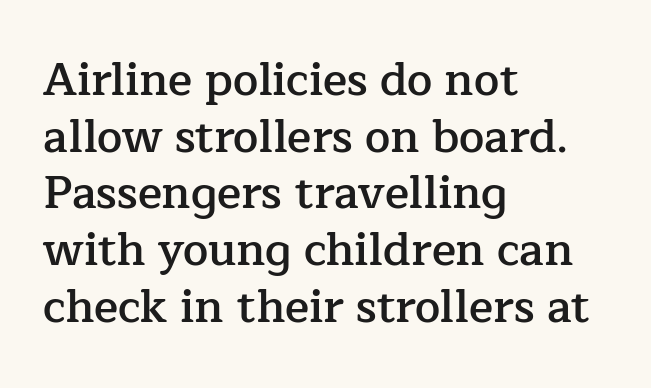
The image shows 45 px semibold serif type, upright; set left-aligned, normal line spacing (1.26x), normal letter spacing, not underlined; low stroke contrast and a medium x-height.
